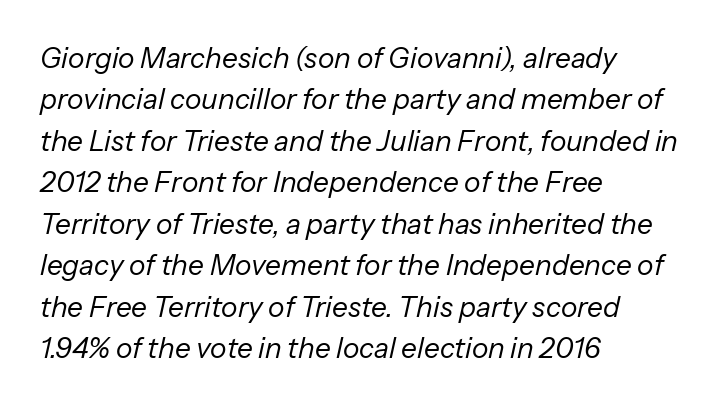
{"italic": "yes", "lean": "right", "slant_degrees": 13, "bold": "no", "weight": "regular", "width": "normal", "stroke_contrast": "low", "x_height": "medium", "monospaced": "no", "underline": "no", "align": "left", "line_spacing": "normal", "line_spacing_ratio": 1.48, "letter_spacing": "normal", "letter_spacing_em": 0.0, "glyph_px": 28}
